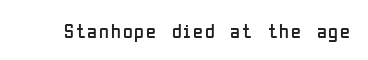
Q: Is the text bold? A: No.
Q: Is the text italic (slanted)? A: No, it is upright.
Q: Is the text underlined? A: No.
